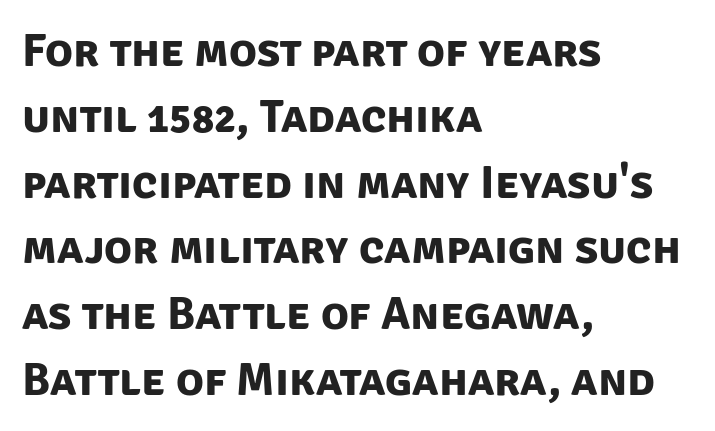
The image shows 46 px bold sans-serif type; set left-aligned, normal line spacing (1.43x), normal letter spacing, not underlined; low stroke contrast and a large x-height.
